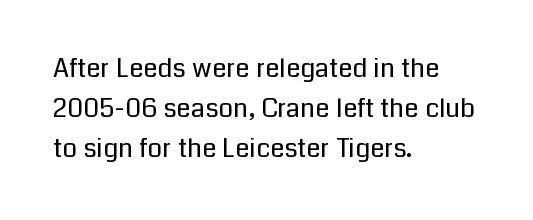
The image shows 26 px text type, upright; set left-aligned, normal line spacing (1.53x), normal letter spacing, not underlined.
